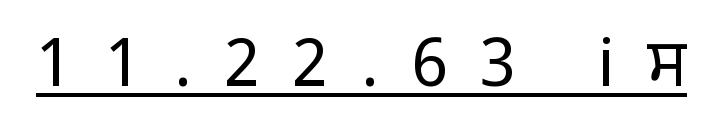
{"serif": "no", "italic": "no", "bold": "no", "weight": "light", "width": "normal", "stroke_contrast": "low", "x_height": "medium", "monospaced": "no", "underline": "yes", "letter_spacing": "wide", "letter_spacing_em": 0.49, "glyph_px": 66}
